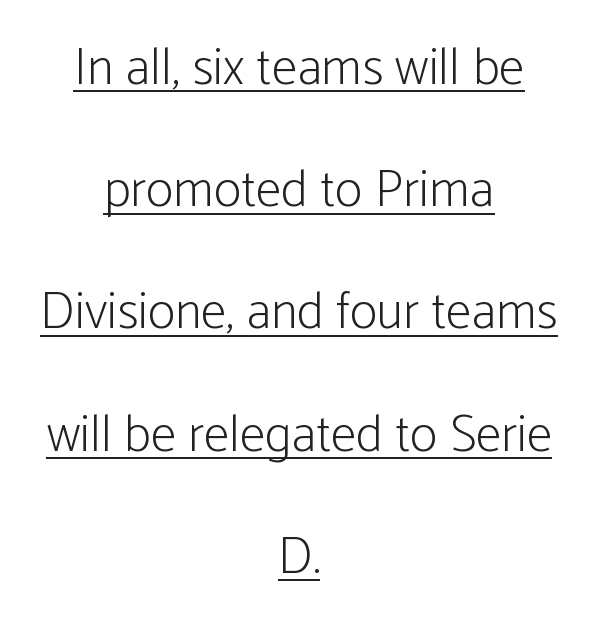
This rendering features underlined lettering. The letters advance in unequal steps, a hallmark of proportional type. Airy leading. Each word holds together tightly as a unit, with standard inter-letter gaps.
